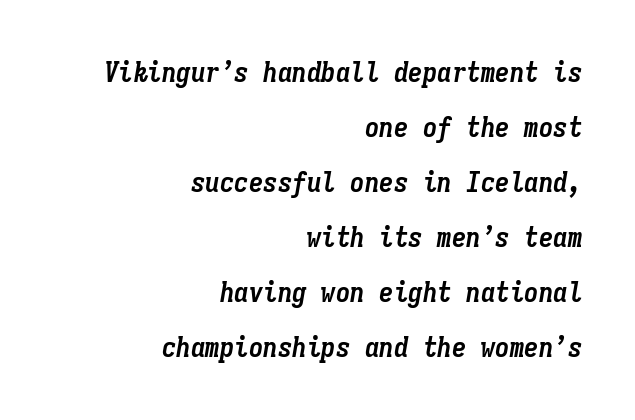
{"italic": "yes", "lean": "right", "slant_degrees": 9, "bold": "yes", "weight": "semibold", "width": "condensed", "stroke_contrast": "low", "x_height": "medium", "monospaced": "yes", "underline": "no", "align": "right", "line_spacing": "loose", "line_spacing_ratio": 1.9, "letter_spacing": "normal", "letter_spacing_em": 0.0, "glyph_px": 29}
